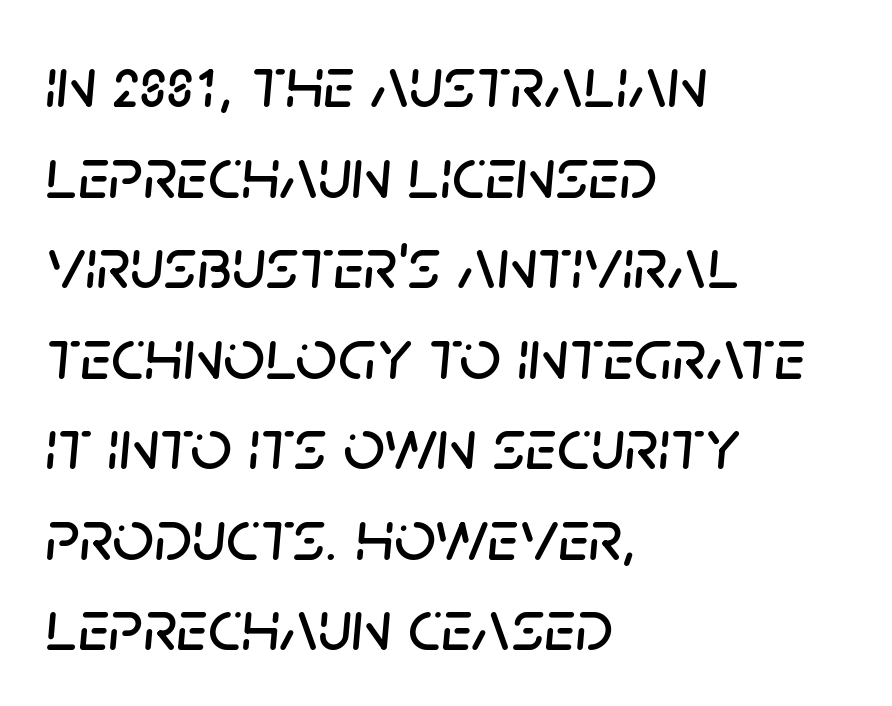
The image shows 73 px text type, italic (leaning right); set left-aligned, line spacing 1.24x, normal letter spacing, not underlined; low stroke contrast and a large x-height.
